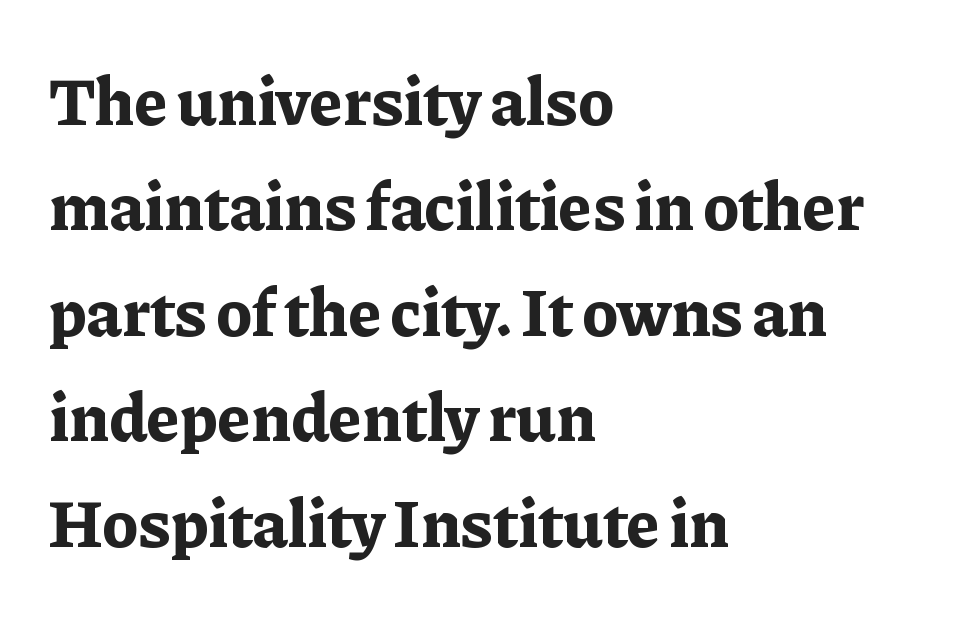
These lines are rendered in a variable-pitch font. The rendering uses a moderate line-height, typical for paragraphs. Caption: standard tracking, unaltered. Does the copy run flush right? No — it runs flush left. Decoration check: the copy has no underline. How heavy is the stroke? Heavy — this is a bold.
